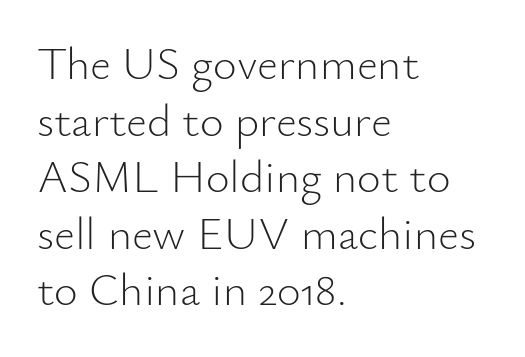
Regarding serifs, this sample does without them. The space directly below the letters is spotless. A light-to-regular cut is what we see here. The line texture is even and compact thanks to regular tracking.
